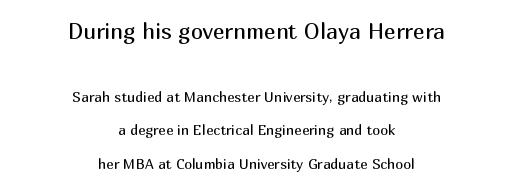
The font is comparable to plain body text, perhaps lighter. Only glyphs here, with clear space below each row. The letters in the upper block stand taller than those in the block below. The lines are spread far apart with generous leading. The whitespace from short lines is split evenly between both sides.
